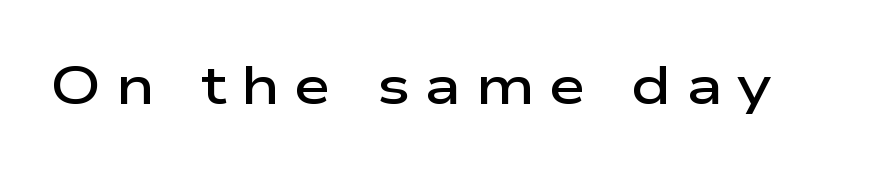
This is the in-between weight designers call semibold or demi. The area under the type is left untouched. Varying glyph widths throughout — classic text-font behaviour. To sum up the face: it is a sans, with no serifs.
